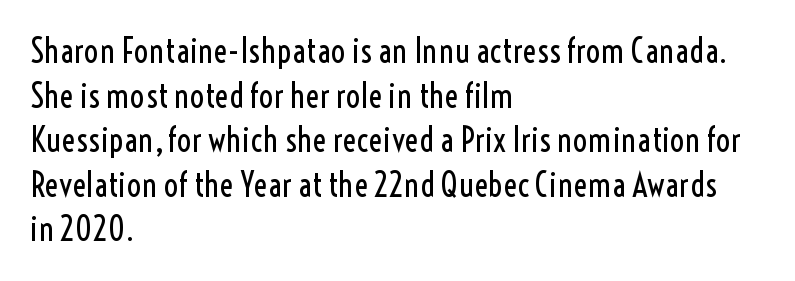
Honestly, the row spacing looks completely unremarkable. Designer's note — italics off, roman on. Compared with a centered layout, this one pins lines to the left instead. The text was rendered using a sans face with plain stroke endings. The letterforms sit at book weight or below. Character widths vary here, with narrow letters taking less room than wide ones.
